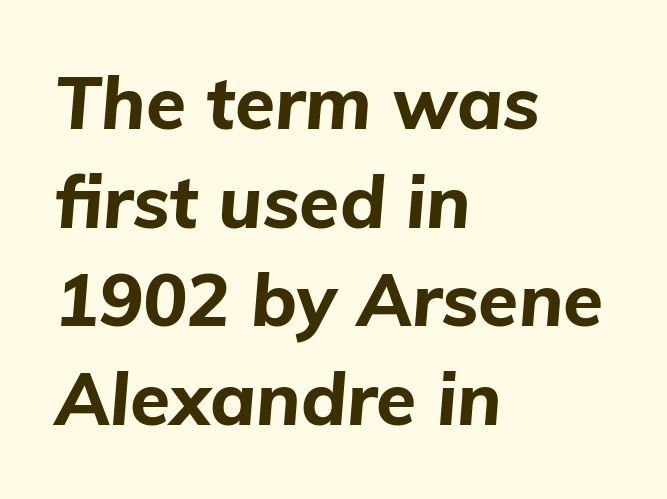
Q: Is the text bold? A: Yes.
Q: Is the text italic (slanted)? A: Yes, it leans right by about 5 degrees.
Q: Is the text underlined? A: No.
Q: How is the paragraph aligned? A: Left-aligned.
Q: Is the spacing between letters normal or unusually wide? A: Normal.
Q: Is the spacing between lines tight, normal or loose? A: Normal.
Q: Width (condensed, normal, or wide)? A: Normal.
Q: Stroke contrast? A: Low.
Q: x-height? A: Medium.
Q: Monospaced? A: No.
